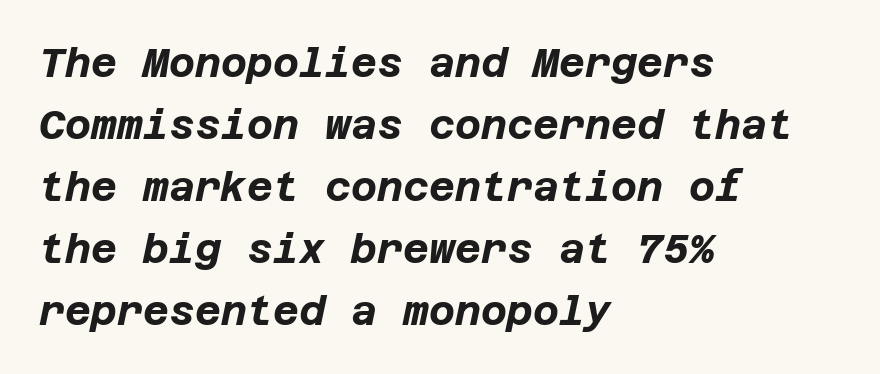
Compared with ordinary roman type, these characters are visibly tilted. Each row of text sits above clean, open space. Every letter is thick-stroked: bold, no question. Compared with a centered layout, this one pins lines to the left instead. The letterforms sit shoulder to shoulder at normal distance. Horizontal bands of white between lines are of average thickness.
